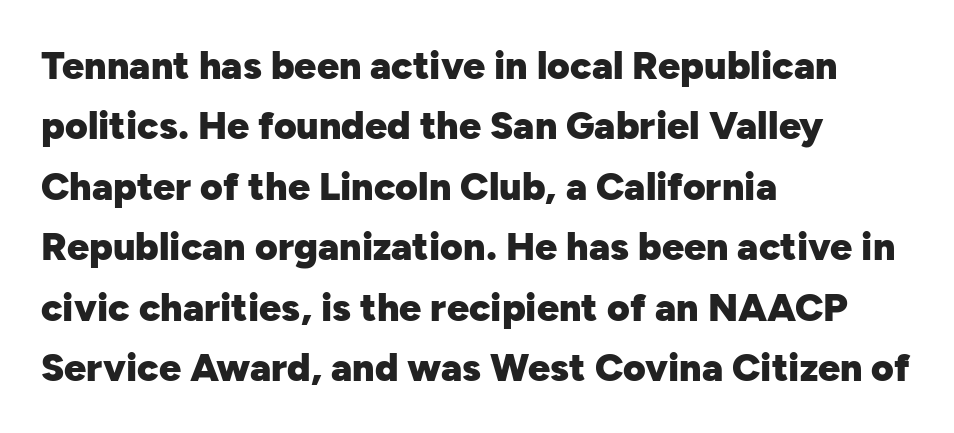
Q: Is the text bold? A: Yes.
Q: Is the text italic (slanted)? A: No, it is upright.
Q: Is the typeface a serif or a sans-serif typeface? A: Sans-serif.
Q: Is the text underlined? A: No.
Q: How is the paragraph aligned? A: Left-aligned.
Q: Is the spacing between letters normal or unusually wide? A: Normal.
Q: Is the spacing between lines tight, normal or loose? A: Normal.
Q: Width (condensed, normal, or wide)? A: Normal.
Q: Stroke contrast? A: Low.
Q: x-height? A: Medium.
Q: Monospaced? A: No.
